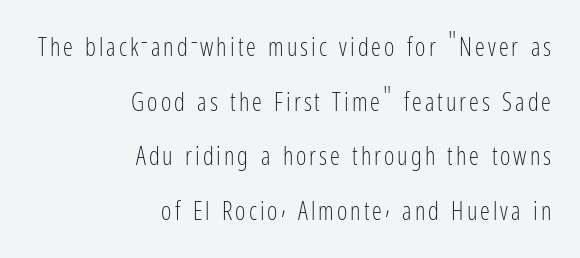
Q: Is the text bold? A: No.
Q: Is the text italic (slanted)? A: No, it is upright.
Q: Is the text underlined? A: No.
Q: How is the paragraph aligned? A: Right-aligned.
Q: Is the spacing between lines tight, normal or loose? A: Loose.
